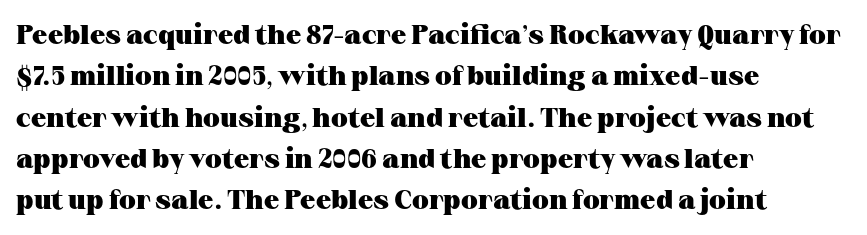
{"italic": "no", "bold": "yes", "underline": "no", "align": "left", "line_spacing": "normal", "line_spacing_ratio": 1.53, "letter_spacing": "normal", "letter_spacing_em": 0.0, "glyph_px": 27}
